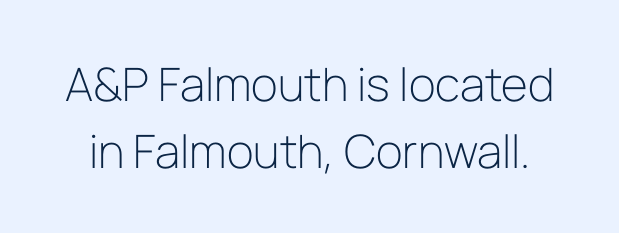
{"serif": "no", "italic": "no", "bold": "no", "weight": "light", "width": "normal", "stroke_contrast": "low", "x_height": "medium", "monospaced": "no", "underline": "no", "line_spacing": "normal", "line_spacing_ratio": 1.45, "letter_spacing": "normal", "letter_spacing_em": 0.0, "glyph_px": 46}
